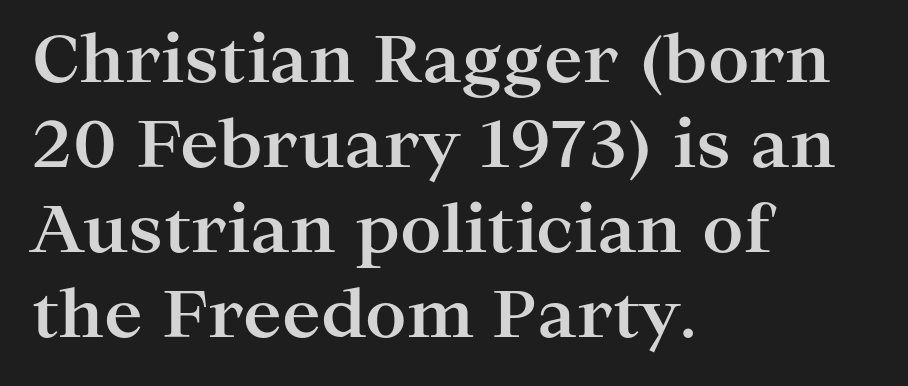
The image shows 65 px bold, wide serif type, upright; set left-aligned, normal line spacing (1.31x), normal letter spacing, not underlined; high stroke contrast and a medium x-height.
